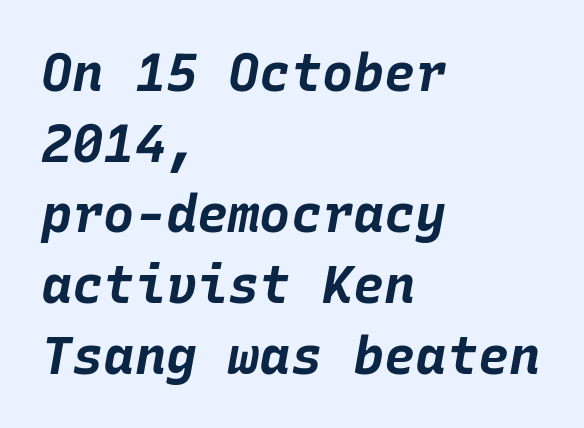
Each letter, wide or thin by design, is forced into the same width here. Leftover space on each line is placed entirely after the last word. What's the leading like? Ordinary, nothing unusual. What weight is shown? A full bold with thick strokes. Glance below the letters and you will spot only blank space.
